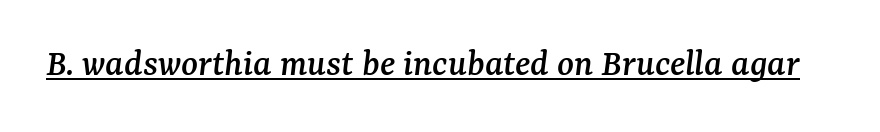
{"serif": "yes", "italic": "yes", "lean": "right", "slant_degrees": 7, "width": "normal", "stroke_contrast": "medium", "x_height": "medium", "monospaced": "no", "underline": "yes", "letter_spacing": "normal", "letter_spacing_em": 0.0, "glyph_px": 39}
